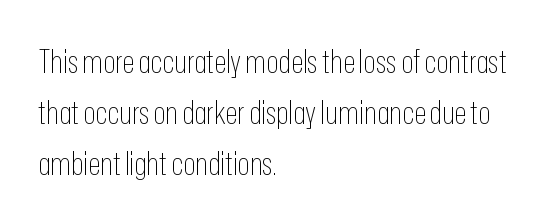
Q: Is the text bold? A: No.
Q: Is the text italic (slanted)? A: No, it is upright.
Q: Is the typeface a serif or a sans-serif typeface? A: Sans-serif.
Q: Is the text underlined? A: No.
Q: How is the paragraph aligned? A: Left-aligned.
Q: Is the spacing between letters normal or unusually wide? A: Normal.
Q: Is the spacing between lines tight, normal or loose? A: Normal.
Q: Width (condensed, normal, or wide)? A: Condensed.
Q: Stroke contrast? A: Low.
Q: x-height? A: Medium.
Q: Monospaced? A: No.
